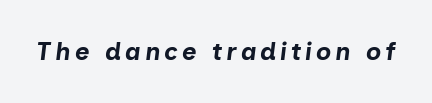
{"italic": "yes", "lean": "right", "slant_degrees": 7, "bold": "yes", "underline": "no", "glyph_px": 25}
